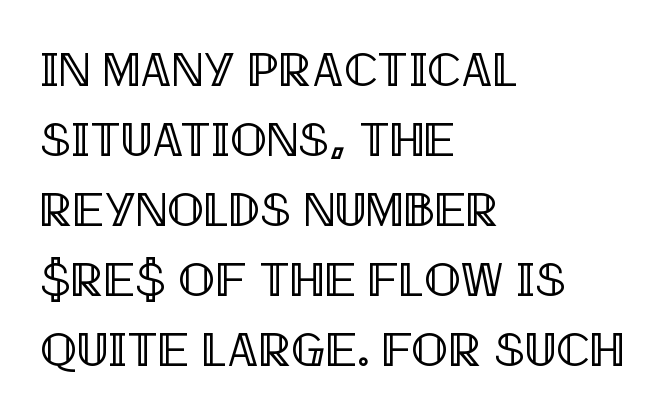
Q: Is the text italic (slanted)? A: No, it is upright.
Q: Is the text underlined? A: No.
Q: How is the paragraph aligned? A: Left-aligned.
Q: Is the spacing between letters normal or unusually wide? A: Normal.
Q: Is the spacing between lines tight, normal or loose? A: Normal.
Q: Width (condensed, normal, or wide)? A: Condensed.
Q: x-height? A: Large.
Q: Monospaced? A: No.
